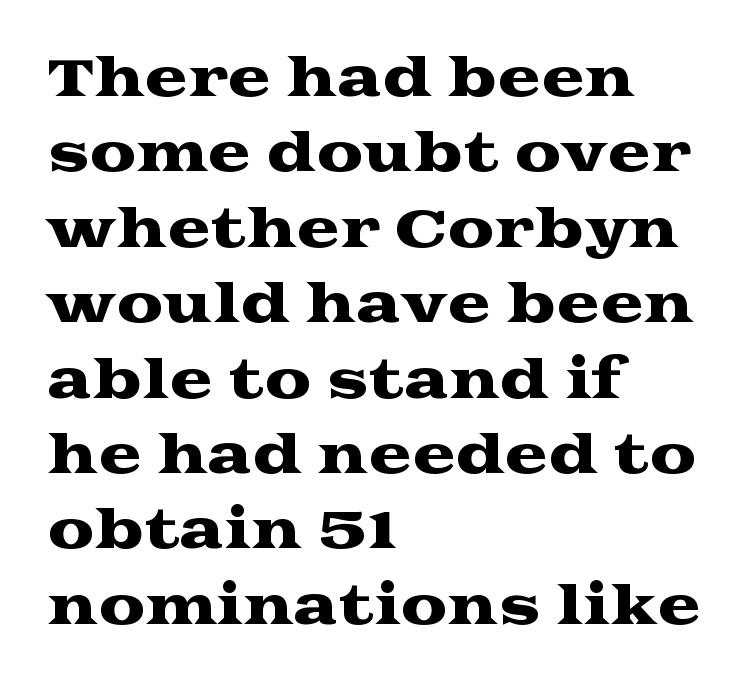
{"serif": "yes", "italic": "no", "width": "wide", "stroke_contrast": "medium", "x_height": "medium", "monospaced": "no", "underline": "no", "align": "left", "line_spacing": "normal", "line_spacing_ratio": 1.45, "letter_spacing": "normal", "letter_spacing_em": 0.0, "glyph_px": 52}
